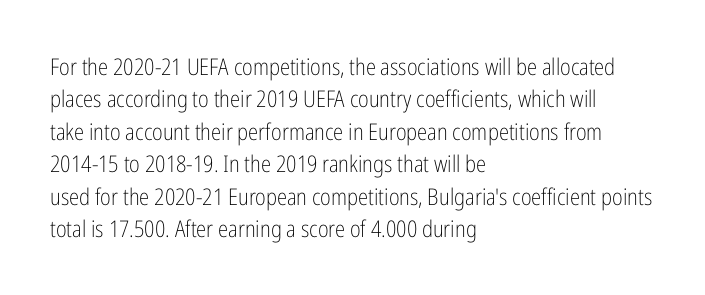
Q: Is the text bold? A: No.
Q: Is the text italic (slanted)? A: No, it is upright.
Q: Is the text underlined? A: No.
Q: How is the paragraph aligned? A: Left-aligned.
Q: Is the spacing between letters normal or unusually wide? A: Normal.
Q: Is the spacing between lines tight, normal or loose? A: Normal.
